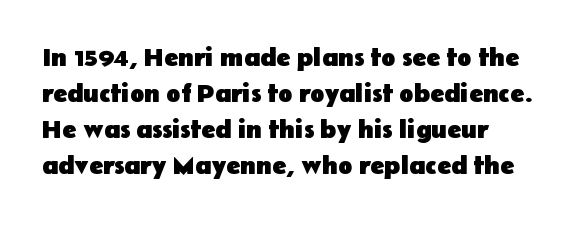
{"italic": "no", "bold": "yes", "underline": "no", "line_spacing": "normal", "line_spacing_ratio": 1.39, "letter_spacing": "normal", "letter_spacing_em": 0.0, "glyph_px": 26}
